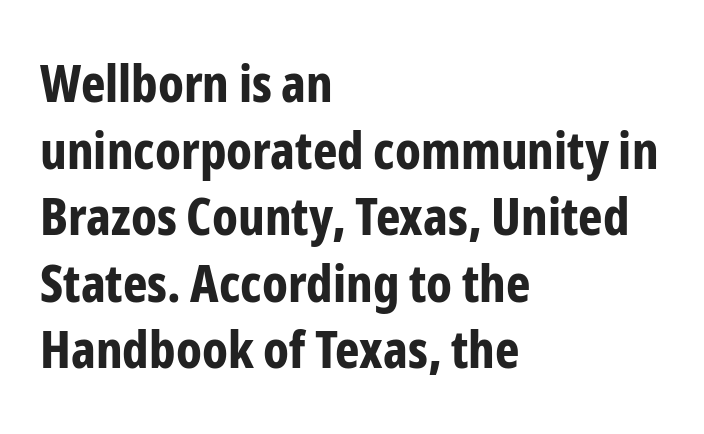
{"serif": "no", "italic": "no", "bold": "yes", "weight": "bold", "width": "condensed", "stroke_contrast": "low", "x_height": "medium", "monospaced": "no", "underline": "no", "align": "left", "line_spacing": "normal", "line_spacing_ratio": 1.28, "letter_spacing": "normal", "letter_spacing_em": 0.0, "glyph_px": 52}
